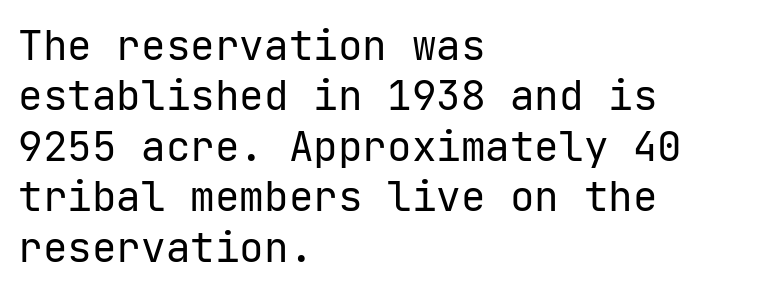
I'd call this a sans setting — the letters go barefoot. The characters are drawn with everyday or finer stroke widths. No italicization has been applied; the sample stays upright. Line starts are locked; line ends wander.
